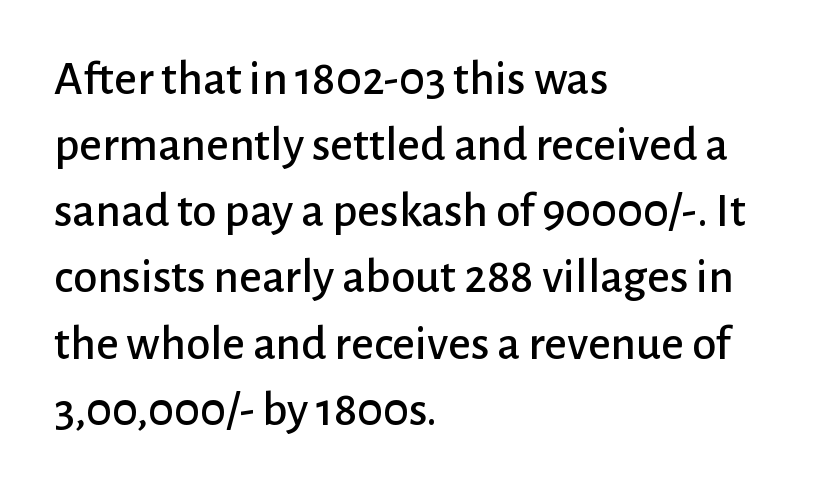
Each row of text sits above clean, open space. The lettering stays uniformly vertical, giving the passage a roman look. You could not count columns in this text — the font is proportionally spaced. Compared with typical body copy, the letter spacing here is the same. Interline gaps are of average width in this sample.
